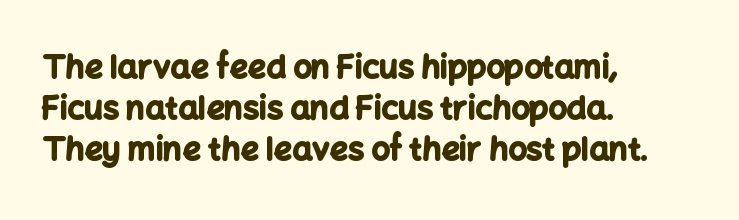
The image shows 32 px bold sans-serif type, upright; set left-aligned, normal line spacing (1.28x), normal letter spacing, not underlined; low stroke contrast and a medium x-height.
